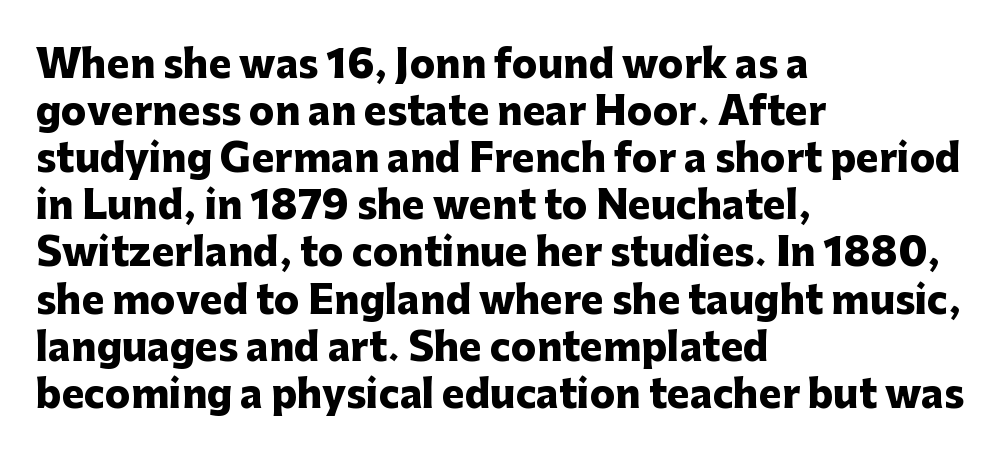
Observe the ordinary spacing: letters are neighbours, not strangers. Typeset ragged right — the left edge is the straight one. Note: no serifs on the glyphs. Nope, not italic — everything's standing straight. Each letter keeps its own natural width here, so spacing adapts to shape.
